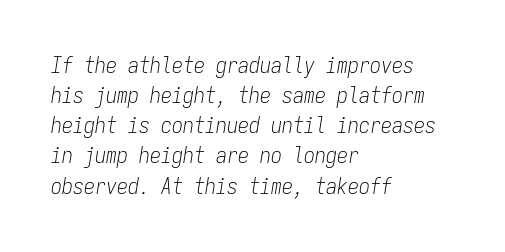
A light-to-regular cut is what we see here. One glance says typical: line gaps are just what's usual. The lettering tilts uniformly, giving the passage an italic look. Check under the words: just untouched page. The setting favours the left margin, as ordinary paragraphs usually do. How are the letters spaced? Ordinarily, with no added tracking.
